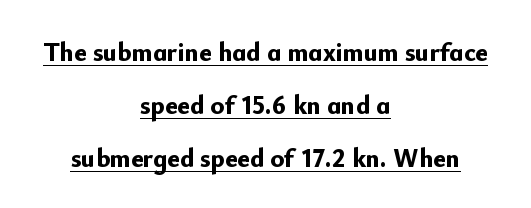
{"italic": "no", "bold": "yes", "underline": "yes", "align": "center", "line_spacing": "loose", "line_spacing_ratio": 2.03, "letter_spacing": "normal", "letter_spacing_em": 0.0, "glyph_px": 26}
